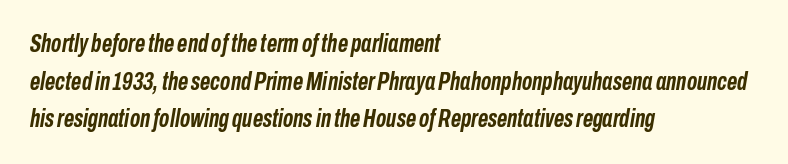
Q: Is the text bold? A: Yes.
Q: Is the text italic (slanted)? A: Yes, it leans right by about 10 degrees.
Q: Is the text underlined? A: No.
Q: How is the paragraph aligned? A: Left-aligned.
Q: Is the spacing between letters normal or unusually wide? A: Normal.
Q: Is the spacing between lines tight, normal or loose? A: Normal.
